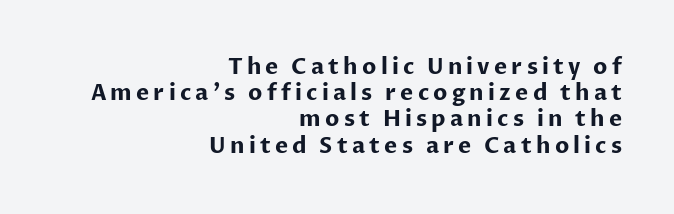
Q: Is the text bold? A: Yes.
Q: Is the text italic (slanted)? A: No, it is upright.
Q: Is the text underlined? A: No.
Q: How is the paragraph aligned? A: Right-aligned.
